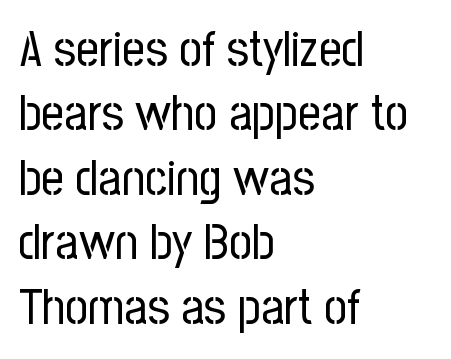
The passage shown is typed in a proportional face where columns would drift. This is the regular roman posture of the typeface. Baseline-to-baseline distance is the conventional proportion of letter height. The letters sit at their default tracking, neither squeezed nor spread.
